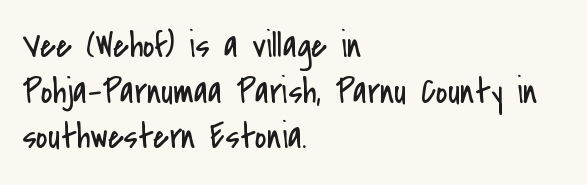
The image shows 36 px regular-weight, condensed sans-serif type, upright; set left-aligned, normal line spacing (1.27x), normal letter spacing, not underlined; low stroke contrast and a small x-height.
